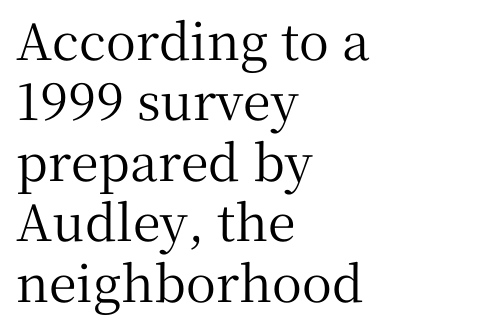
{"serif": "yes", "italic": "no", "width": "normal", "stroke_contrast": "medium", "x_height": "medium", "monospaced": "no", "underline": "no", "align": "left", "line_spacing_ratio": 1.21, "letter_spacing": "normal", "letter_spacing_em": 0.0, "glyph_px": 50}
